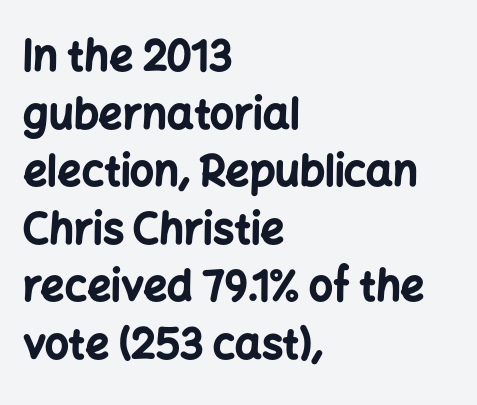
Q: Is the text bold? A: Yes.
Q: Is the text italic (slanted)? A: No, it is upright.
Q: Is the typeface a serif or a sans-serif typeface? A: Sans-serif.
Q: Is the text underlined? A: No.
Q: How is the paragraph aligned? A: Left-aligned.
Q: Is the spacing between letters normal or unusually wide? A: Normal.
Q: Is the spacing between lines tight, normal or loose? A: Normal.
Q: Width (condensed, normal, or wide)? A: Normal.
Q: Stroke contrast? A: Low.
Q: x-height? A: Medium.
Q: Monospaced? A: No.
